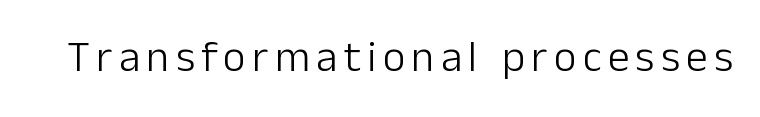
The image shows 44 px light sans-serif type, upright; set not underlined; low stroke contrast and a medium x-height.
